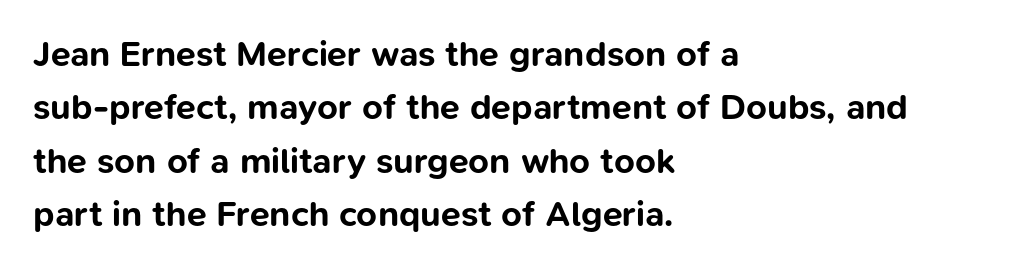
Caption: bold face, heavy strokes. Quick note: not italic, upright. Each letter keeps its own natural width here, so spacing adapts to shape. The zone under the glyphs is completely vacant. Horizontal bands of white between lines are of average thickness. You could call the tracking neutral — neither tight nor loose.
